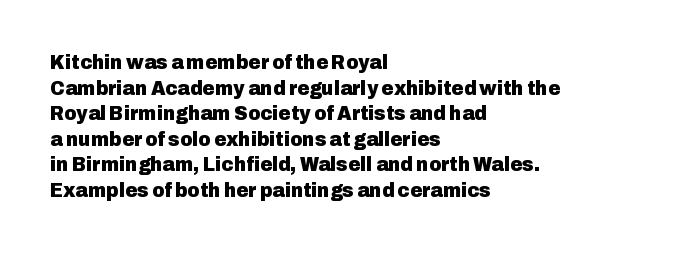
Q: Is the text bold? A: Yes.
Q: Is the text italic (slanted)? A: No, it is upright.
Q: Is the text underlined? A: No.
Q: How is the paragraph aligned? A: Left-aligned.
Q: Is the spacing between letters normal or unusually wide? A: Normal.
